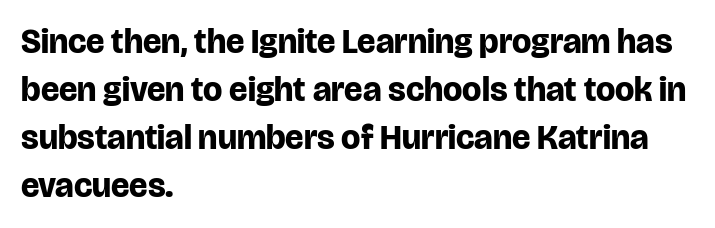
{"serif": "no", "italic": "no", "bold": "yes", "weight": "bold", "width": "normal", "stroke_contrast": "low", "x_height": "large", "monospaced": "no", "underline": "no", "align": "left", "line_spacing": "normal", "line_spacing_ratio": 1.41, "letter_spacing": "normal", "letter_spacing_em": 0.0, "glyph_px": 34}
